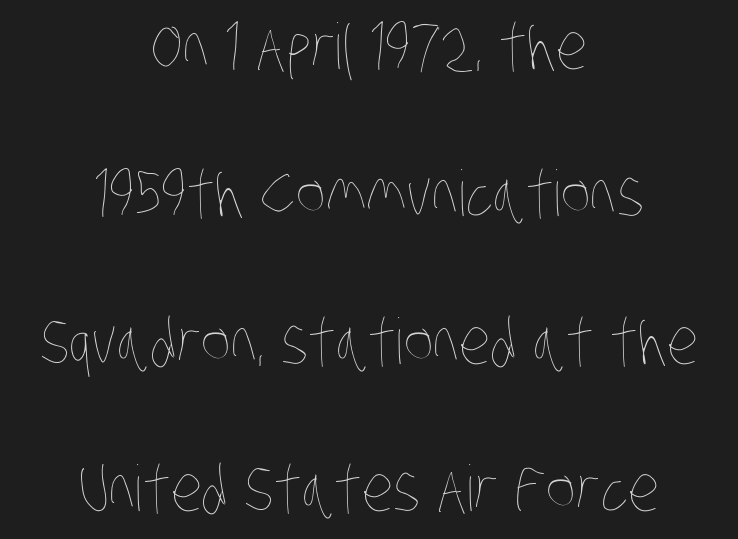
Q: Is the text bold? A: No.
Q: Is the text underlined? A: No.
Q: How is the paragraph aligned? A: Centered.
Q: Is the spacing between letters normal or unusually wide? A: Normal.
Q: Is the spacing between lines tight, normal or loose? A: Loose.
Q: Width (condensed, normal, or wide)? A: Condensed.
Q: Stroke contrast? A: Low.
Q: x-height? A: Large.
Q: Monospaced? A: No.
